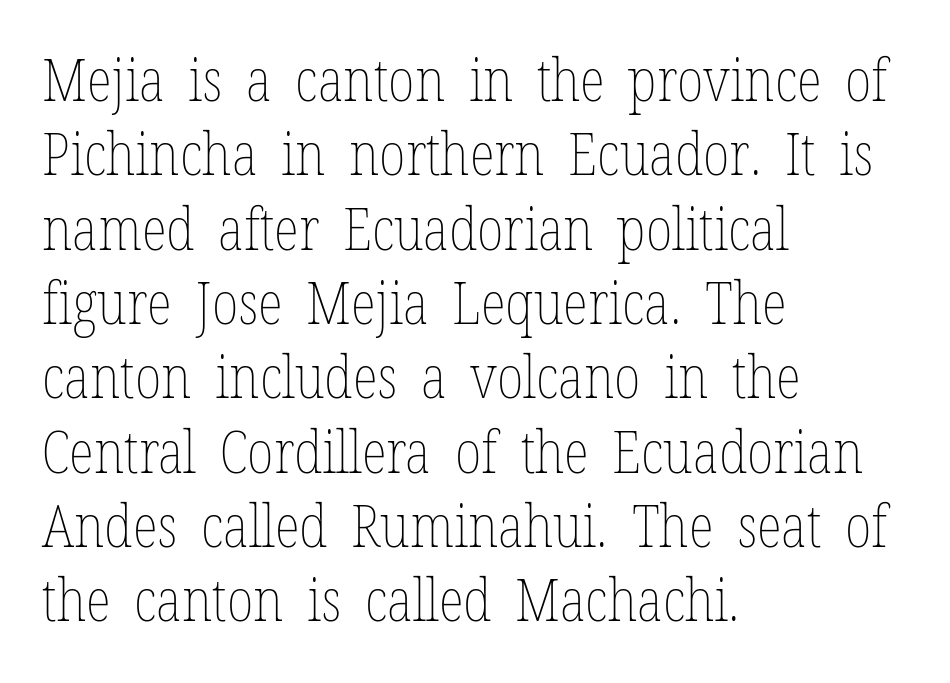
The image shows 59 px thin, condensed type, upright; set left-aligned, normal line spacing (1.26x), normal letter spacing, not underlined; low stroke contrast and a medium x-height.
